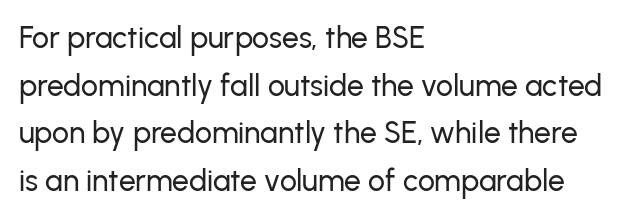
{"serif": "no", "italic": "no", "width": "normal", "stroke_contrast": "low", "x_height": "medium", "monospaced": "no", "underline": "no", "align": "left", "line_spacing": "normal", "line_spacing_ratio": 1.59, "letter_spacing": "normal", "letter_spacing_em": 0.0, "glyph_px": 30}
